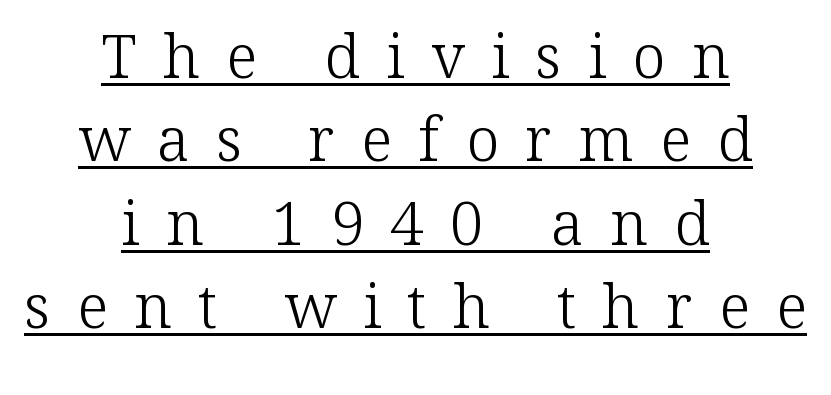
The image shows 60 px light serif type, upright; set centered, normal line spacing (1.39x), unusually wide letter spacing (+0.44 em), underlined; low stroke contrast and a medium x-height.
